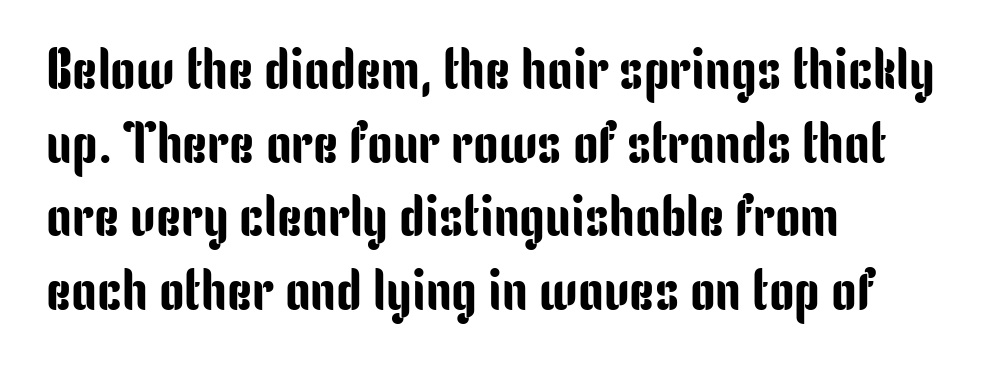
The space beneath each line is pristine and unruled. Vertical strokes here are truly vertical. Does the leading feel generous? No, just average. Caption: standard tracking, unaltered. Left-aligned paragraph, ragged on the right. Classification — sans serif.
